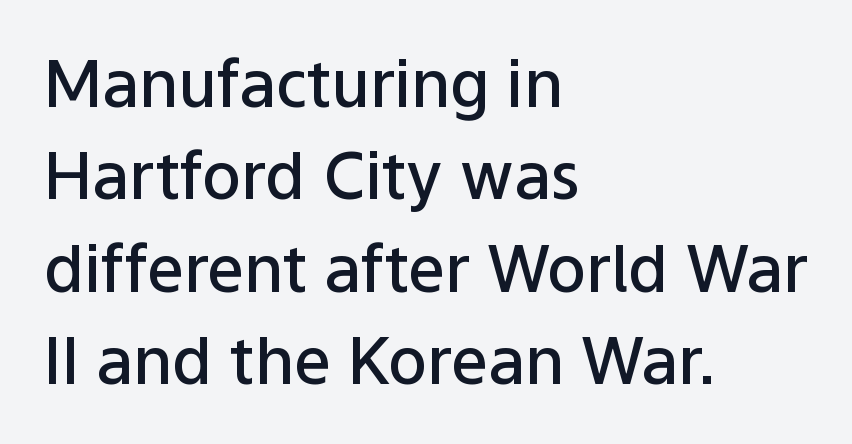
Grotesque or geometric, the face here clearly has no serifs. Note the varied advance widths — an 'i' is clearly narrower than an 'm'. This sample uses plain, unmodified letter spacing. Leftover space on each line is placed entirely after the last word.
